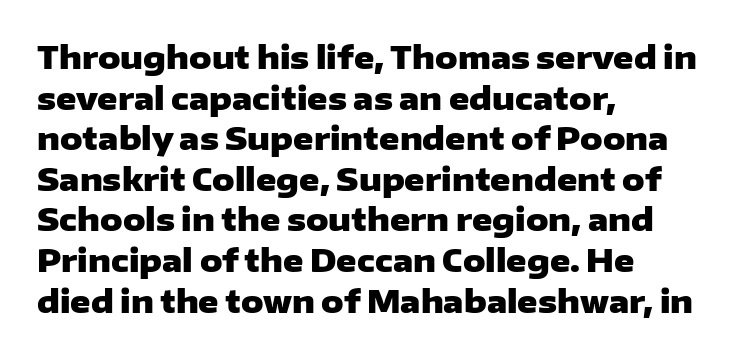
A classic flush-left, rag-right setting is used for this passage. Vertical spacing — default. Varying glyph widths throughout — classic text-font behaviour. Posture: vertical. Beneath every word, the page is bare.
